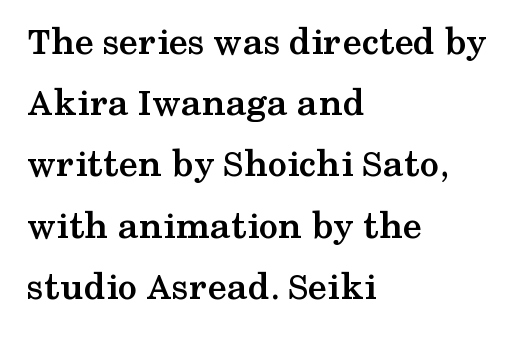
{"serif": "yes", "italic": "no", "bold": "yes", "weight": "semibold", "width": "wide", "stroke_contrast": "medium", "x_height": "medium", "monospaced": "no", "underline": "no", "align": "left", "line_spacing": "normal", "line_spacing_ratio": 1.57, "letter_spacing": "normal", "letter_spacing_em": 0.0, "glyph_px": 39}
